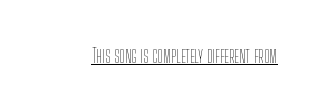
The image shows 20 px text type, upright; set normal letter spacing, underlined.
